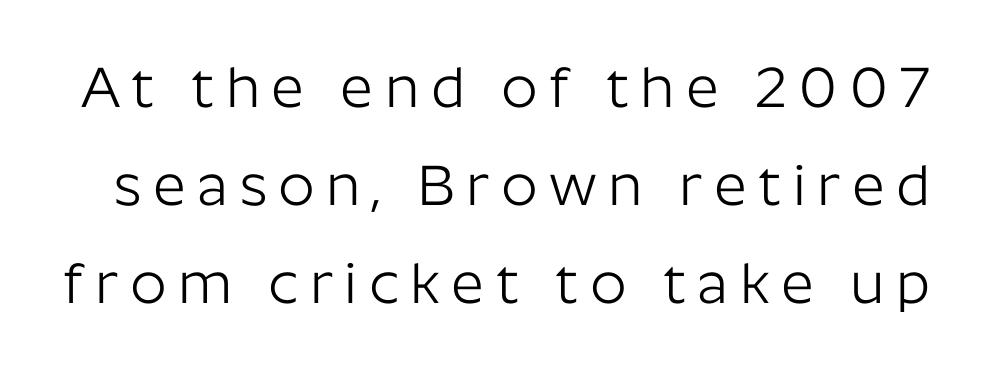
{"serif": "no", "italic": "no", "bold": "no", "weight": "light", "width": "normal", "stroke_contrast": "low", "x_height": "medium", "monospaced": "no", "underline": "no", "line_spacing_ratio": 1.72, "letter_spacing": "wide", "letter_spacing_em": 0.2, "glyph_px": 57}
